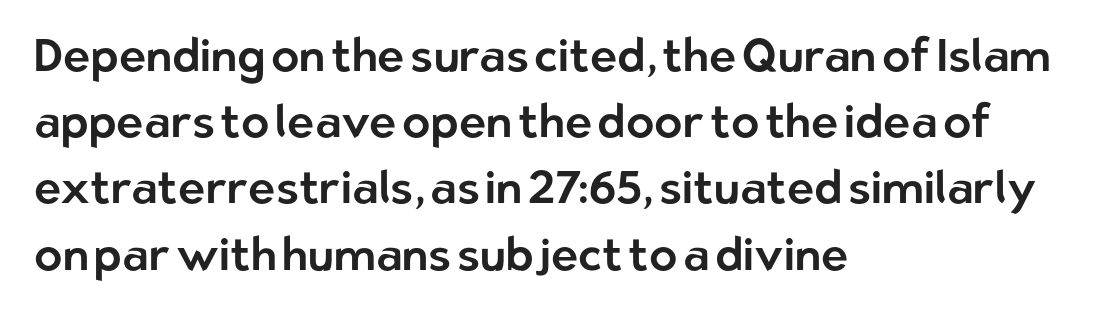
The image shows 46 px sans-serif type, upright; set left-aligned, normal line spacing (1.44x), normal letter spacing, not underlined; low stroke contrast and a medium x-height.
